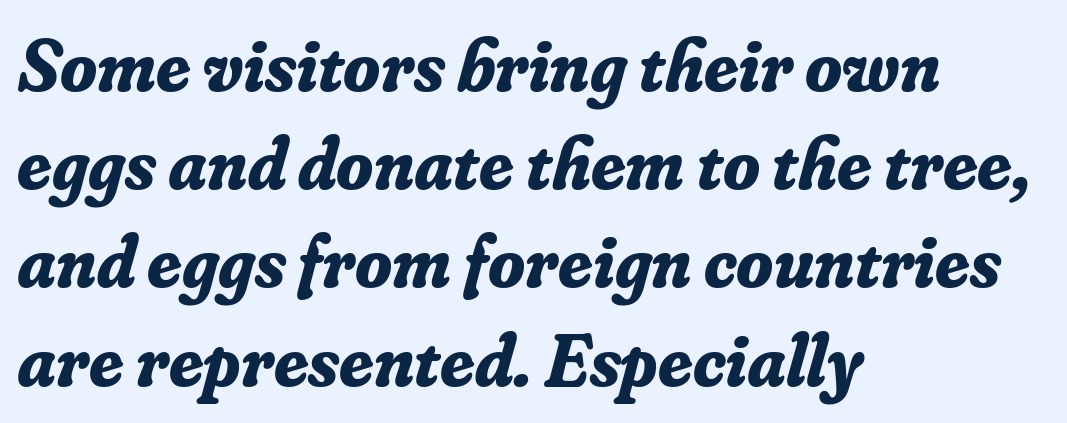
{"serif": "yes", "italic": "yes", "lean": "right", "slant_degrees": 16, "bold": "yes", "weight": "bold", "width": "normal", "stroke_contrast": "low", "x_height": "small", "monospaced": "no", "underline": "no", "align": "left", "line_spacing": "normal", "line_spacing_ratio": 1.31, "letter_spacing": "normal", "letter_spacing_em": 0.0, "glyph_px": 75}
